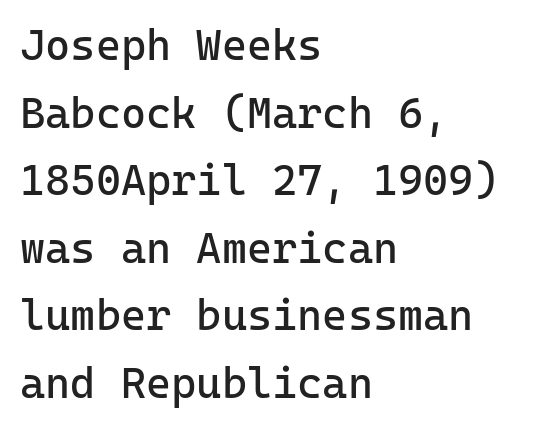
{"serif": "no", "italic": "no", "bold": "no", "weight": "regular", "width": "normal", "stroke_contrast": "low", "x_height": "medium", "monospaced": "yes", "underline": "no", "align": "left", "line_spacing": "normal", "line_spacing_ratio": 1.57, "letter_spacing": "normal", "letter_spacing_em": 0.0, "glyph_px": 43}
